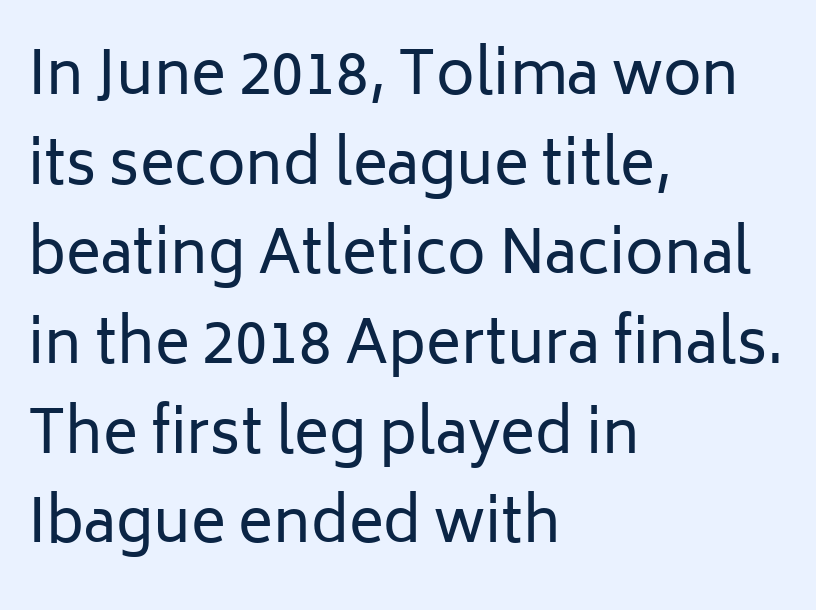
Unlike a traditional serif, this face leaves its strokes unadorned. Reading down the block, your eye returns to a fixed left position each line. Think of a printed novel: that variable character pitch is what you see here. Glance below the letters and you will spot only blank space. The font is comparable to plain body text, perhaps lighter.
